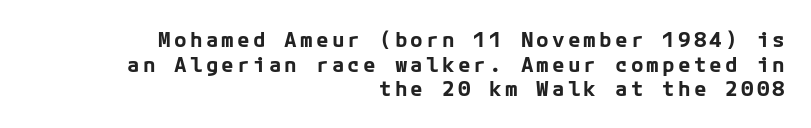
The image shows 21 px bold type, upright; set right-aligned, line spacing 1.17x, not underlined.
